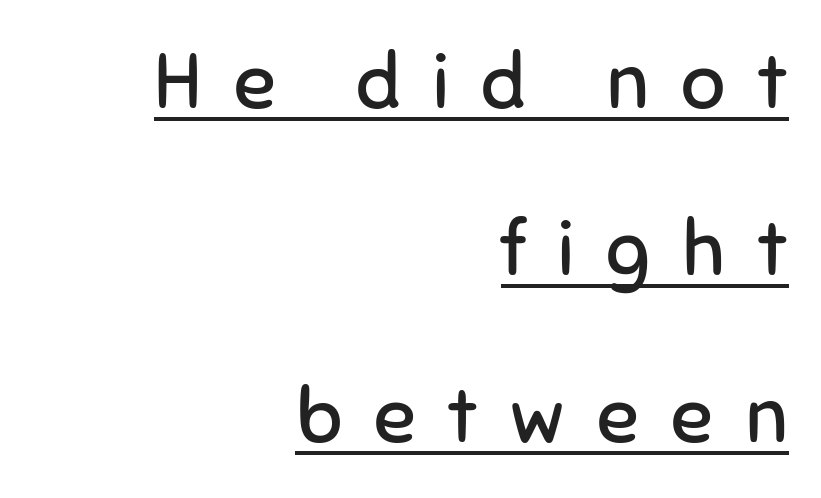
The image shows 78 px regular-weight sans-serif type, upright; set right-aligned, loose line spacing (2.14x), unusually wide letter spacing (+0.41 em), underlined; low stroke contrast and a medium x-height.
